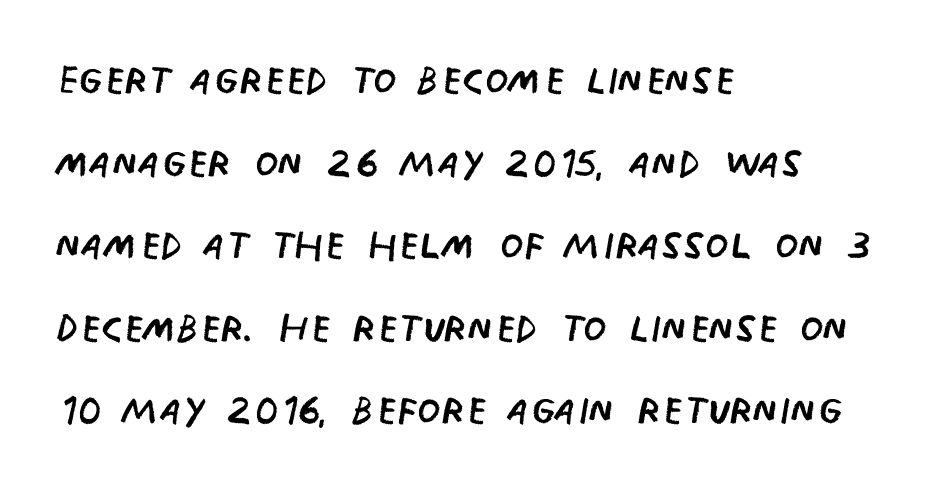
The image shows 54 px regular-weight, condensed sans-serif type; set left-aligned, normal line spacing (1.53x), normal letter spacing, not underlined; low stroke contrast and a large x-height.
